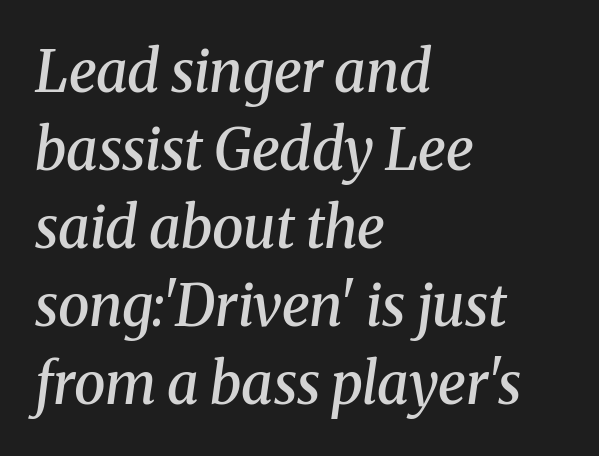
{"serif": "yes", "italic": "yes", "lean": "right", "slant_degrees": 8, "bold": "semi", "weight": "semibold", "width": "normal", "stroke_contrast": "medium", "x_height": "medium", "monospaced": "no", "underline": "no", "align": "left", "line_spacing": "normal", "line_spacing_ratio": 1.37, "letter_spacing": "normal", "letter_spacing_em": 0.0, "glyph_px": 57}
